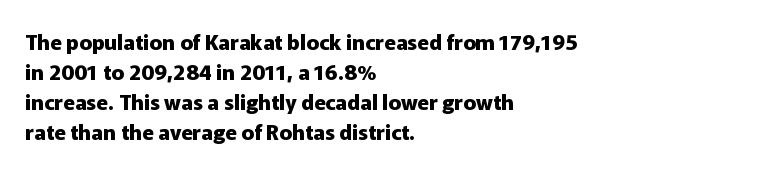
Q: Is the text bold? A: Yes.
Q: Is the text italic (slanted)? A: No, it is upright.
Q: Is the text underlined? A: No.
Q: How is the paragraph aligned? A: Left-aligned.
Q: Is the spacing between letters normal or unusually wide? A: Normal.
Q: Is the spacing between lines tight, normal or loose? A: Normal.
